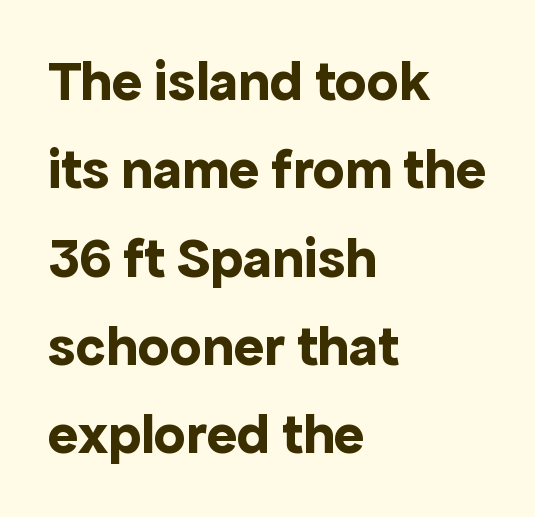
Q: Is the text bold? A: Yes.
Q: Is the text italic (slanted)? A: No, it is upright.
Q: Is the typeface a serif or a sans-serif typeface? A: Sans-serif.
Q: Is the text underlined? A: No.
Q: How is the paragraph aligned? A: Left-aligned.
Q: Is the spacing between letters normal or unusually wide? A: Normal.
Q: Is the spacing between lines tight, normal or loose? A: Normal.
Q: Width (condensed, normal, or wide)? A: Normal.
Q: x-height? A: Medium.
Q: Monospaced? A: No.
